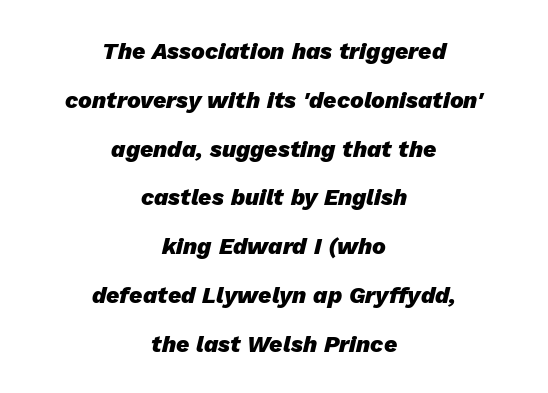
{"italic": "yes", "lean": "right", "slant_degrees": 13, "bold": "yes", "underline": "no", "align": "center", "line_spacing": "loose", "line_spacing_ratio": 2.12, "letter_spacing": "normal", "letter_spacing_em": 0.0, "glyph_px": 23}
